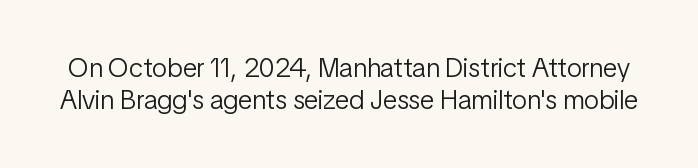
Q: Is the text bold? A: No.
Q: Is the text italic (slanted)? A: No, it is upright.
Q: Is the text underlined? A: No.
Q: Is the spacing between letters normal or unusually wide? A: Normal.
